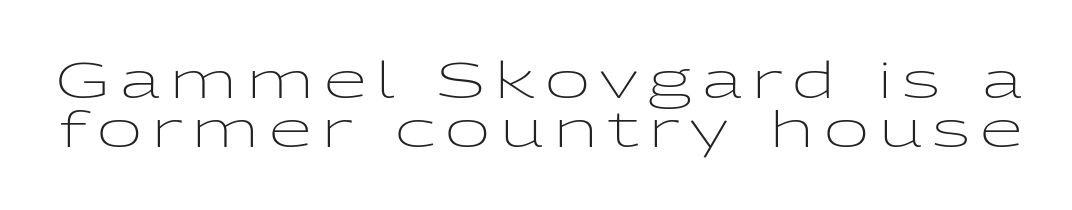
You could not count columns in this text — the font is proportionally spaced. Bold? No — there's no thickening of the strokes. Someone cranked the tracking dial way up on this one. Rows of type sit shoulder to shoulder in the vertical direction. Just letters on the line, the space beneath them empty.
